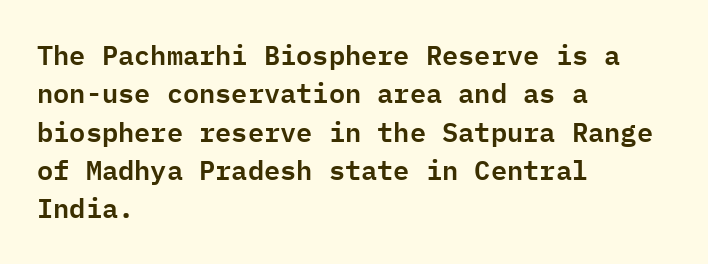
Q: Is the text italic (slanted)? A: No, it is upright.
Q: Is the text underlined? A: No.
Q: How is the paragraph aligned? A: Left-aligned.
Q: Is the spacing between letters normal or unusually wide? A: Normal.
Q: Is the spacing between lines tight, normal or loose? A: Normal.
